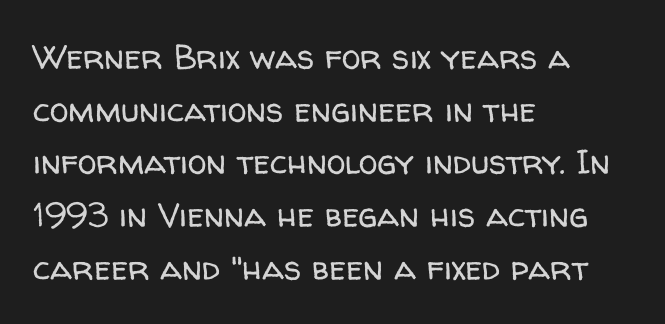
Q: Is the text bold? A: No.
Q: Is the text italic (slanted)? A: No, it is upright.
Q: Is the typeface a serif or a sans-serif typeface? A: Sans-serif.
Q: Is the text underlined? A: No.
Q: How is the paragraph aligned? A: Left-aligned.
Q: Is the spacing between letters normal or unusually wide? A: Normal.
Q: Is the spacing between lines tight, normal or loose? A: Normal.
Q: Width (condensed, normal, or wide)? A: Normal.
Q: Stroke contrast? A: Low.
Q: x-height? A: Medium.
Q: Monospaced? A: No.
